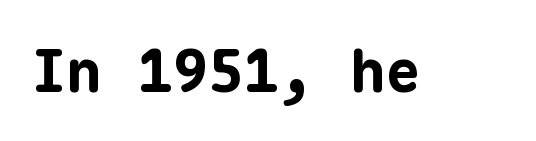
Q: Is the text bold? A: Yes.
Q: Is the text italic (slanted)? A: No, it is upright.
Q: Is the typeface a serif or a sans-serif typeface? A: Sans-serif.
Q: Is the text underlined? A: No.
Q: Is the spacing between letters normal or unusually wide? A: Normal.
Q: Width (condensed, normal, or wide)? A: Normal.
Q: Stroke contrast? A: Low.
Q: x-height? A: Medium.
Q: Monospaced? A: Yes.
